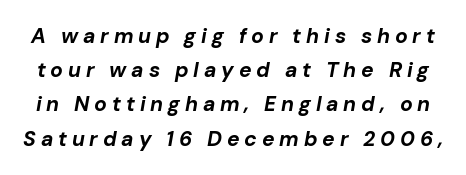
{"italic": "yes", "lean": "right", "slant_degrees": 10, "bold": "yes", "underline": "no", "line_spacing": "normal", "line_spacing_ratio": 1.63, "letter_spacing": "wide", "letter_spacing_em": 0.23, "glyph_px": 21}
